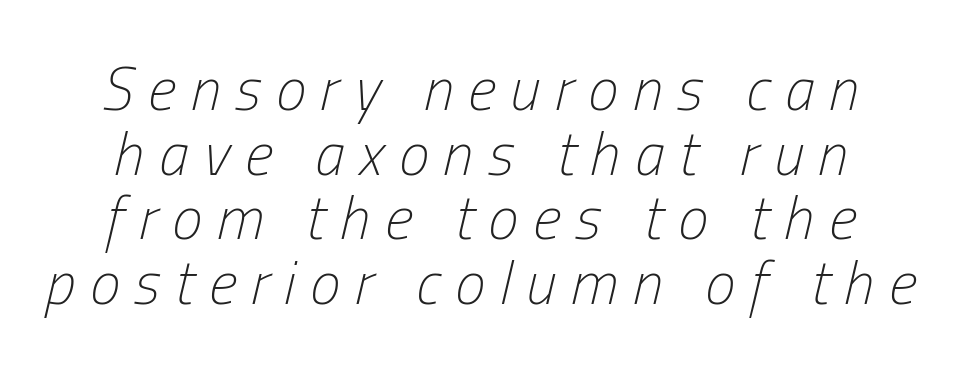
{"italic": "yes", "lean": "right", "slant_degrees": 13, "bold": "no", "weight": "light", "width": "condensed", "stroke_contrast": "low", "x_height": "medium", "monospaced": "no", "underline": "no", "align": "center", "line_spacing": "tight", "line_spacing_ratio": 1.06, "letter_spacing": "wide", "letter_spacing_em": 0.24, "glyph_px": 61}
